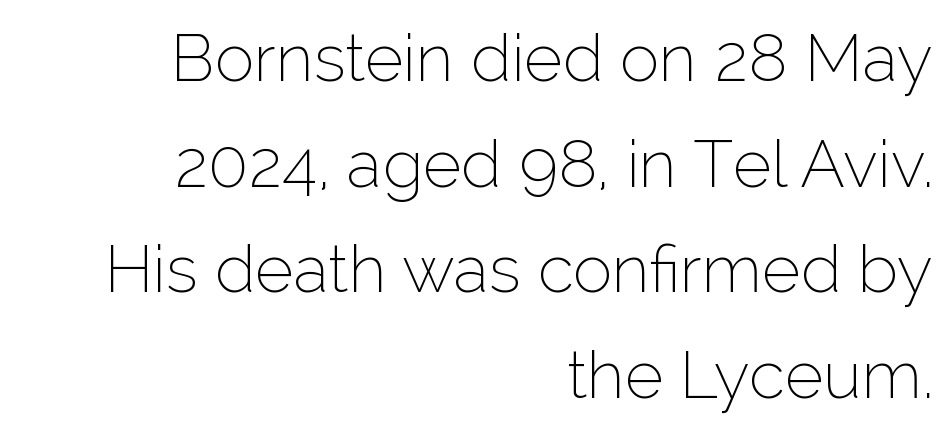
{"serif": "no", "italic": "no", "bold": "no", "weight": "thin", "width": "normal", "stroke_contrast": "low", "x_height": "medium", "monospaced": "no", "underline": "no", "align": "right", "line_spacing": "normal", "line_spacing_ratio": 1.6, "letter_spacing": "normal", "letter_spacing_em": 0.0, "glyph_px": 66}
